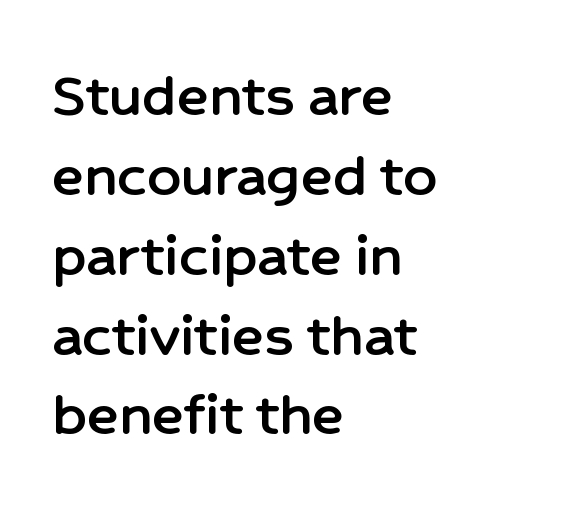
This rendering leaves character spacing at its baseline value. Layout note: lines flush left. Each letter keeps its own natural width here, so spacing adapts to shape. Tall strokes in this sample are plumb rather than angled.
